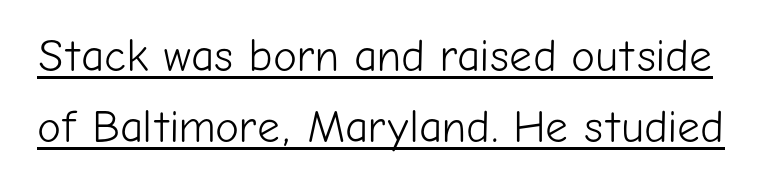
{"serif": "no", "italic": "no", "bold": "no", "weight": "light", "width": "normal", "stroke_contrast": "low", "x_height": "medium", "monospaced": "no", "underline": "yes", "line_spacing": "normal", "line_spacing_ratio": 1.57, "letter_spacing": "normal", "letter_spacing_em": 0.0, "glyph_px": 45}
